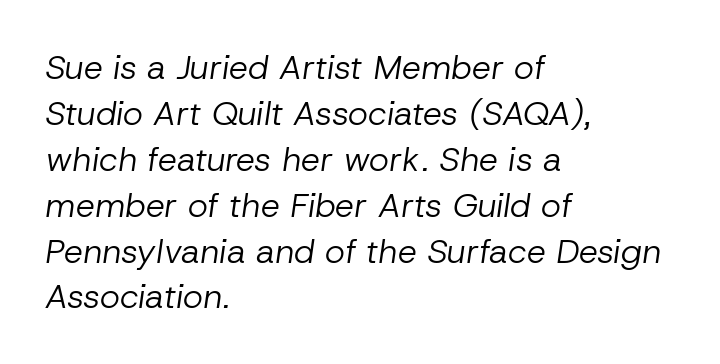
The image shows 34 px regular-weight type, italic (leaning right); set left-aligned, normal line spacing (1.35x), normal letter spacing, not underlined; low stroke contrast and a medium x-height.
